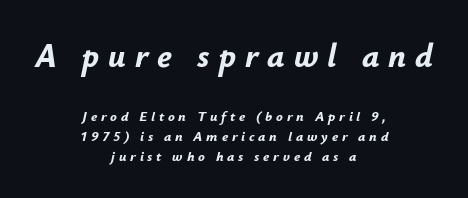
These two chunks differ in scale, with the top chunk taking the larger measure. This sample keeps an unexceptional amount of space between lines. Decoration check: the copy has no underline. A typesetter would call this heavily tracked-out type.
